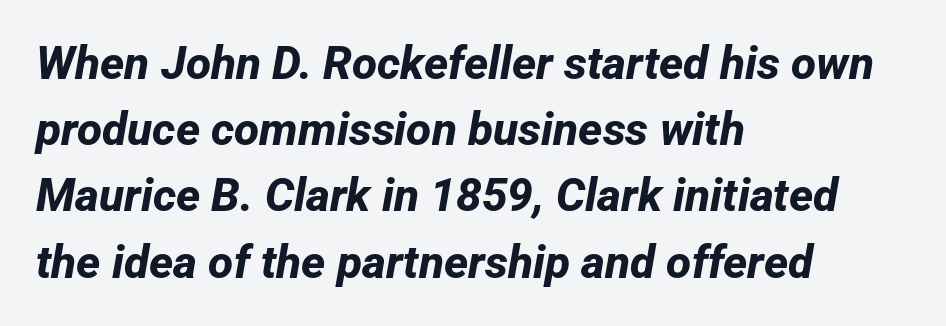
{"serif": "no", "bold": "yes", "weight": "bold", "width": "normal", "stroke_contrast": "low", "x_height": "medium", "monospaced": "no", "underline": "no", "align": "left", "line_spacing": "normal", "line_spacing_ratio": 1.44, "letter_spacing": "normal", "letter_spacing_em": 0.0, "glyph_px": 46}
